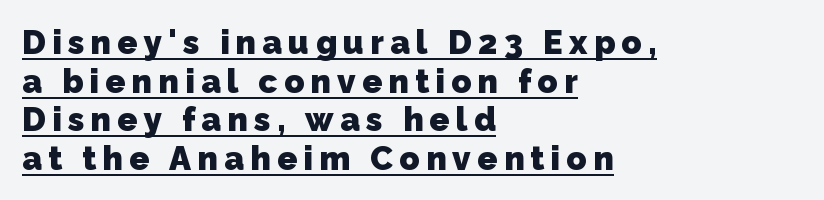
Q: Is the text bold? A: Yes.
Q: Is the typeface a serif or a sans-serif typeface? A: Sans-serif.
Q: Is the text underlined? A: Yes.
Q: How is the paragraph aligned? A: Left-aligned.
Q: Width (condensed, normal, or wide)? A: Normal.
Q: Stroke contrast? A: Low.
Q: x-height? A: Medium.
Q: Monospaced? A: No.
